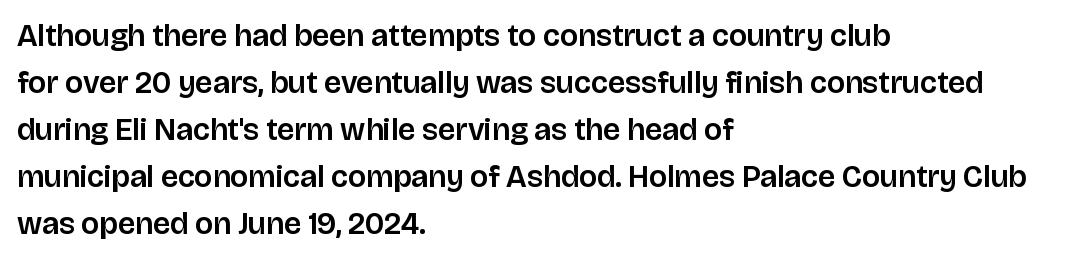
The image shows 31 px sans-serif type, upright; set left-aligned, normal line spacing (1.52x), normal letter spacing, not underlined; low stroke contrast and a large x-height.
